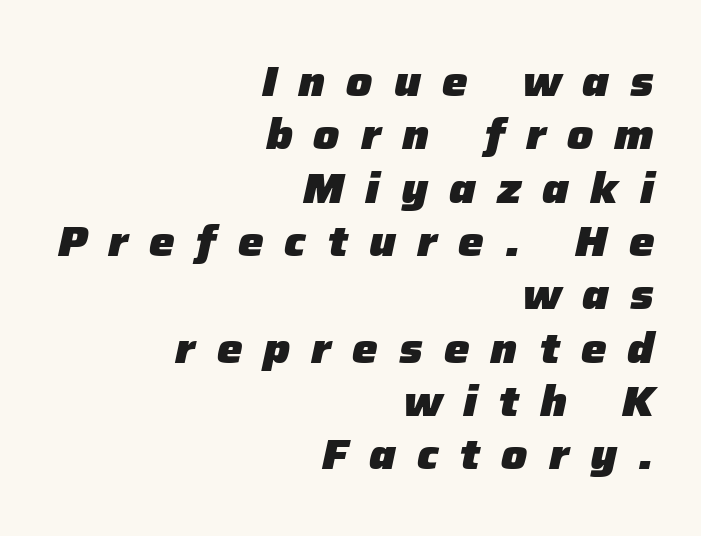
The image shows 43 px heavy type, italic (leaning right); set right-aligned, line spacing 1.24x, unusually wide letter spacing (+0.49 em), not underlined; low stroke contrast and a medium x-height.
